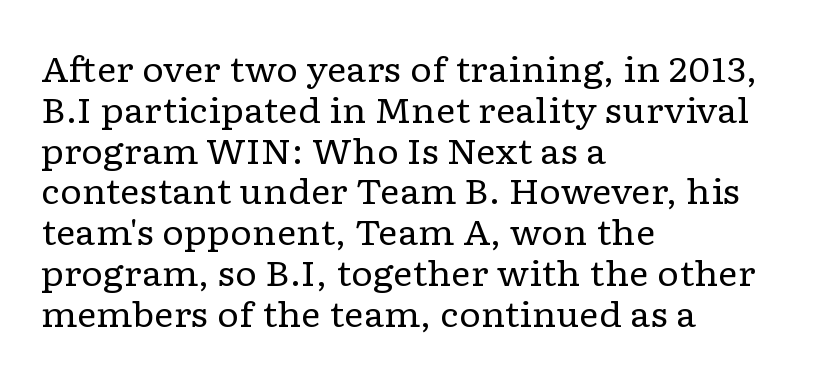
Q: Is the text bold? A: No.
Q: Is the text italic (slanted)? A: No, it is upright.
Q: Is the typeface a serif or a sans-serif typeface? A: Serif.
Q: Is the text underlined? A: No.
Q: How is the paragraph aligned? A: Left-aligned.
Q: Is the spacing between letters normal or unusually wide? A: Normal.
Q: Width (condensed, normal, or wide)? A: Wide.
Q: Stroke contrast? A: Low.
Q: x-height? A: Medium.
Q: Monospaced? A: No.
